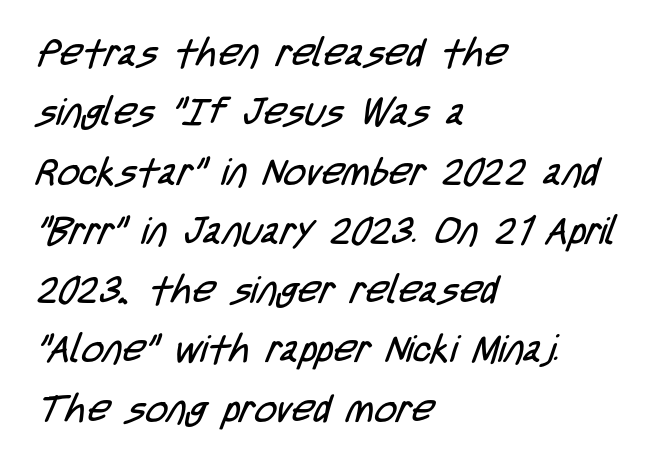
Caption: face not bold, strokes unweighted. Alignment: flush left. The letters advance in unequal steps, a hallmark of proportional type. A clean baseline with only descenders dipping below it. The rows are spaced the way most documents space them. Words appear dense and cohesive because spacing is normal.
